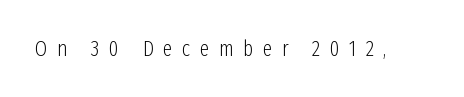
Q: Is the text bold? A: No.
Q: Is the text italic (slanted)? A: No, it is upright.
Q: Is the text underlined? A: No.
Q: Is the spacing between letters normal or unusually wide? A: Unusually wide.
